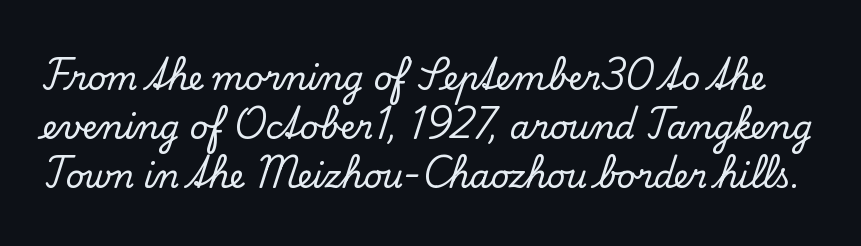
{"serif": "yes", "width": "normal", "stroke_contrast": "low", "x_height": "small", "monospaced": "no", "underline": "no", "line_spacing": "normal", "line_spacing_ratio": 1.53, "letter_spacing": "normal", "letter_spacing_em": 0.0, "glyph_px": 32}
